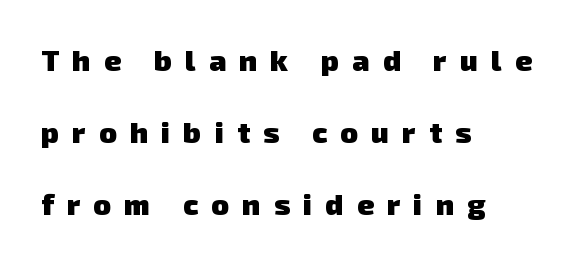
{"serif": "no", "bold": "yes", "weight": "heavy", "width": "normal", "stroke_contrast": "low", "x_height": "medium", "monospaced": "no", "underline": "no", "align": "left", "line_spacing": "loose", "line_spacing_ratio": 2.48, "letter_spacing": "wide", "letter_spacing_em": 0.46, "glyph_px": 29}
